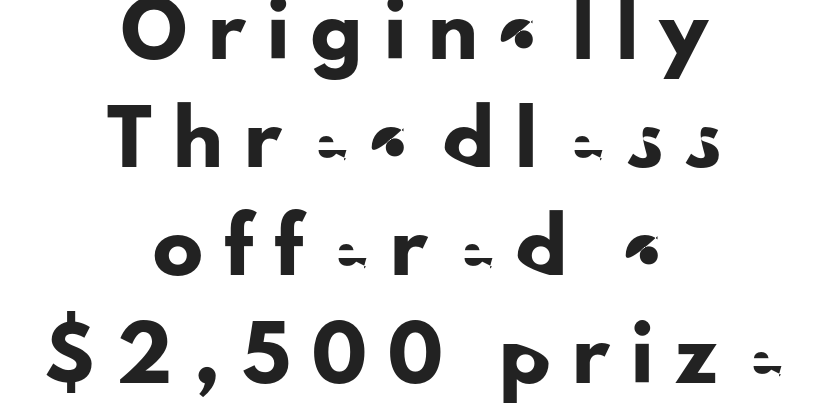
Q: Is the text italic (slanted)? A: No, it is upright.
Q: Is the typeface a serif or a sans-serif typeface? A: Sans-serif.
Q: Is the text underlined? A: No.
Q: How is the paragraph aligned? A: Centered.
Q: Is the spacing between letters normal or unusually wide? A: Unusually wide.
Q: Is the spacing between lines tight, normal or loose? A: Loose.
Q: Width (condensed, normal, or wide)? A: Normal.
Q: Stroke contrast? A: Low.
Q: x-height? A: Small.
Q: Monospaced? A: No.
